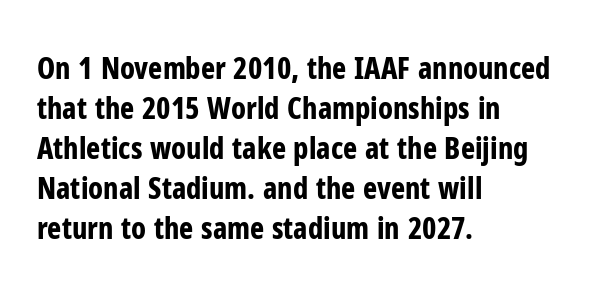
{"serif": "no", "italic": "no", "bold": "yes", "weight": "bold", "width": "condensed", "stroke_contrast": "low", "x_height": "medium", "monospaced": "no", "underline": "no", "align": "left", "line_spacing": "normal", "line_spacing_ratio": 1.33, "letter_spacing": "normal", "letter_spacing_em": 0.0, "glyph_px": 30}
